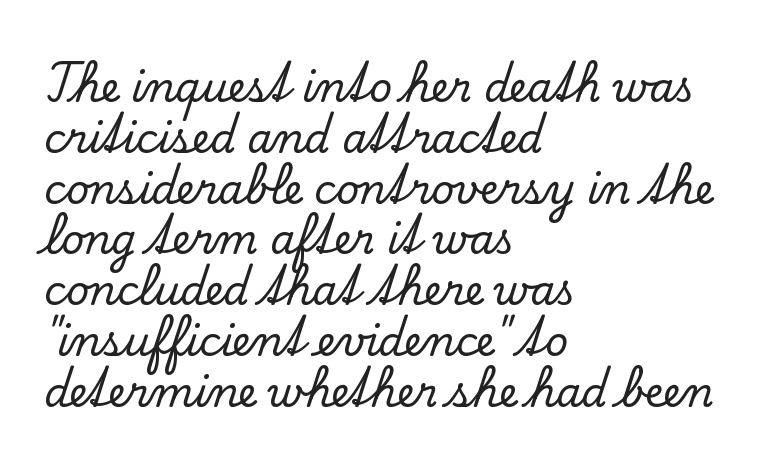
The glyphs are unaccompanied by any horizontal stroke below them. Leading: standard. Classification — serif. The passage shown is typed in a proportional face where columns would drift.
